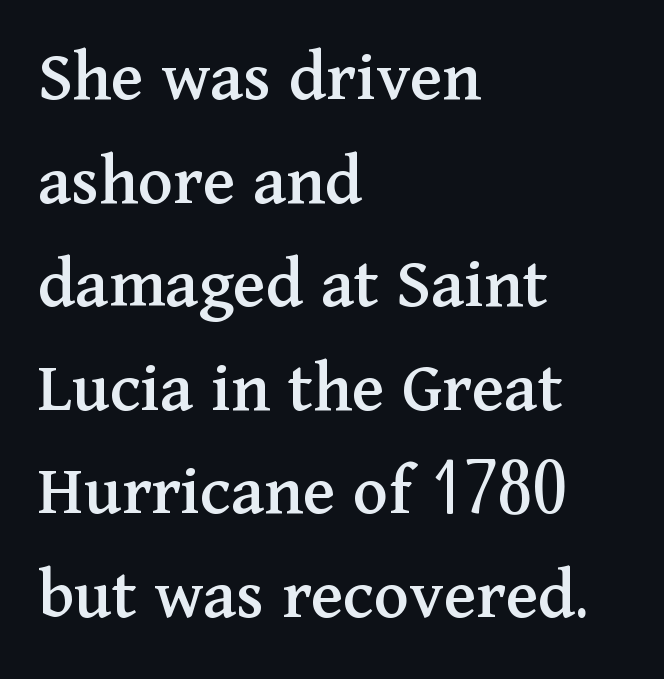
Leading matches the norm, producing a regular column. The paragraph shown leans on its left margin. What stands out about the letter spacing? Nothing — it is the standard amount. Think of a printed novel: that variable character pitch is what you see here. Quick note: not italic, upright. The type family on display is of the serif kind.
